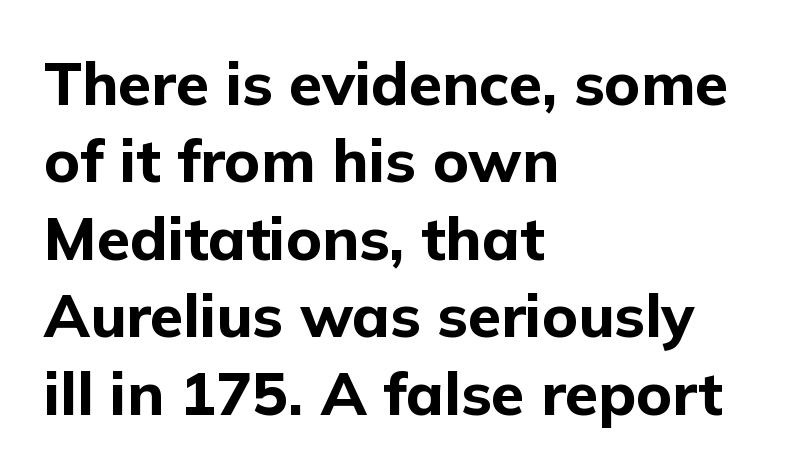
Just letters on the line, the space beneath them empty. There is no visible air inserted between adjacent glyphs. Casual observation: everything's shoved over to the left. Successive baselines arrive at the customary interval. The typography opts for an upright posture over an oblique one. The rendering uses natural spacing where letterforms have individual widths.
